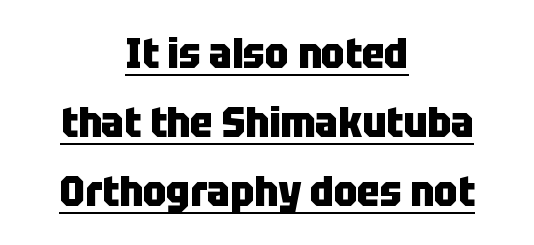
Q: Is the text bold? A: Yes.
Q: Is the text italic (slanted)? A: No, it is upright.
Q: Is the typeface a serif or a sans-serif typeface? A: Sans-serif.
Q: Is the text underlined? A: Yes.
Q: How is the paragraph aligned? A: Centered.
Q: Is the spacing between letters normal or unusually wide? A: Normal.
Q: Is the spacing between lines tight, normal or loose? A: Normal.
Q: Width (condensed, normal, or wide)? A: Condensed.
Q: Stroke contrast? A: Low.
Q: x-height? A: Large.
Q: Monospaced? A: No.
